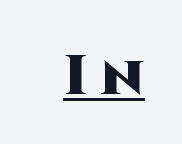
The image shows 56 px heavy sans-serif type, upright; set unusually wide letter spacing (+0.24 em), underlined; high stroke contrast and a large x-height.
